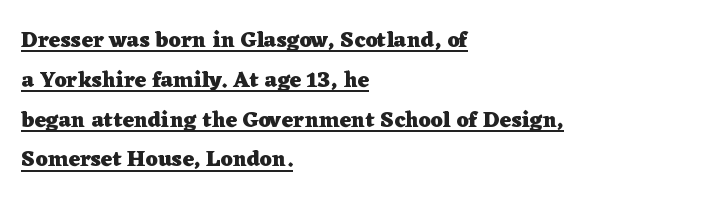
{"italic": "no", "bold": "yes", "underline": "yes", "align": "left", "line_spacing_ratio": 1.81, "letter_spacing": "normal", "letter_spacing_em": 0.0, "glyph_px": 22}
